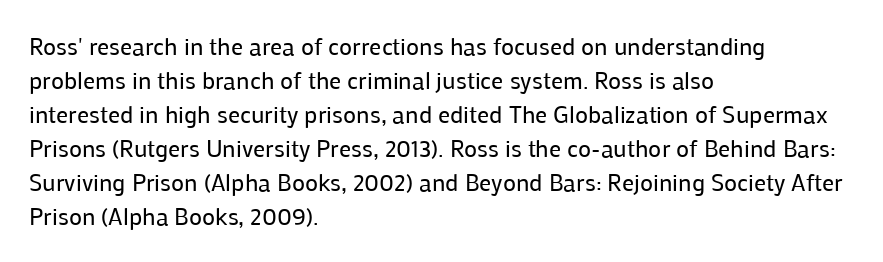
The image shows 24 px text type, upright; set left-aligned, normal line spacing (1.42x), normal letter spacing, not underlined.
